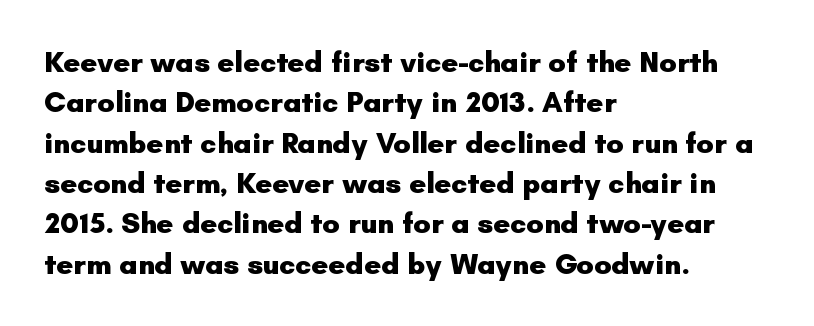
Chunky letters — that's bold for sure. Here the designer chose a conventional face with non-uniform glyph widths. Letters rest on an invisible, unmarked baseline. One glance says typical: line gaps are just what's usual. The ragged edge is on the right, which tells us the setting is flush left. Style check: upright.
